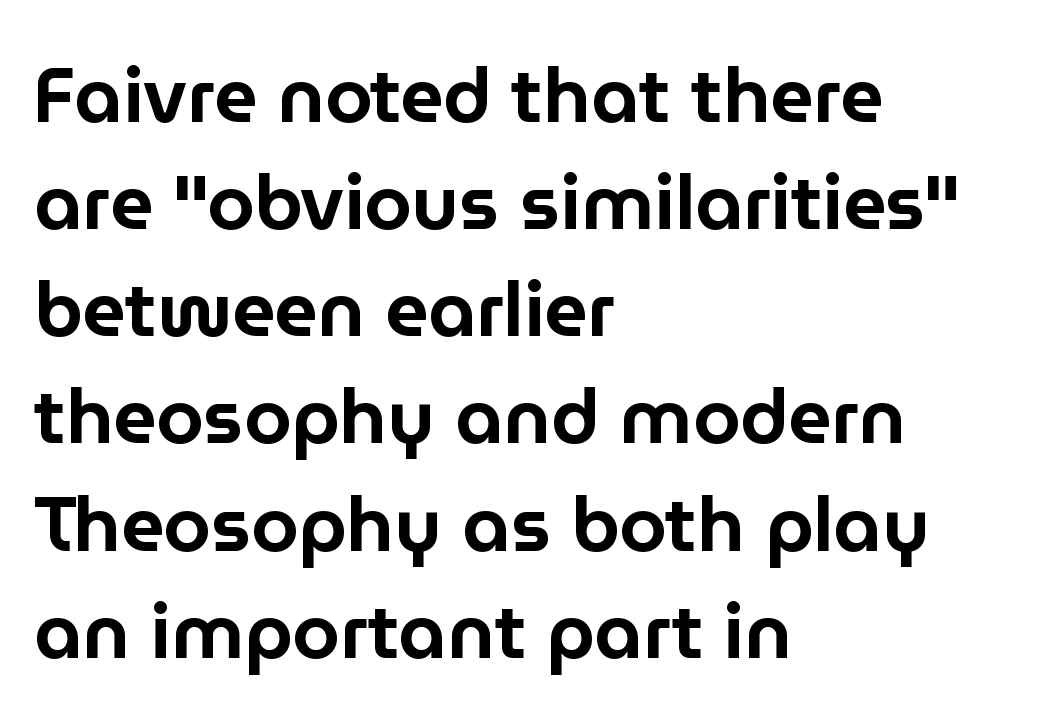
The image shows 76 px sans-serif type, upright; set left-aligned, normal line spacing (1.41x), normal letter spacing, not underlined; low stroke contrast and a medium x-height.
